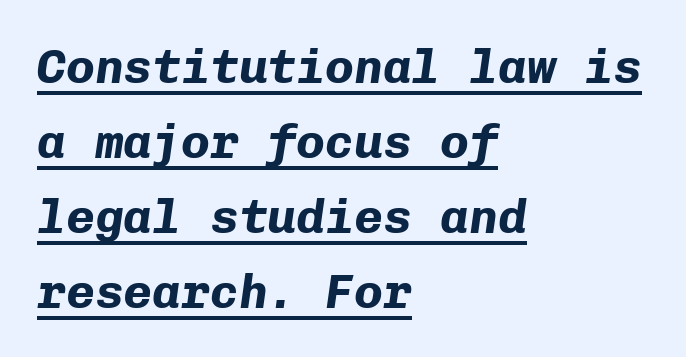
The rendering uses a moderate line-height, typical for paragraphs. Do the characters align in a grid? Yes, the font is monospaced. Visually the block forms a straight wall on the left and a jagged coastline on the right. Weight check: bold — yes, fully.
